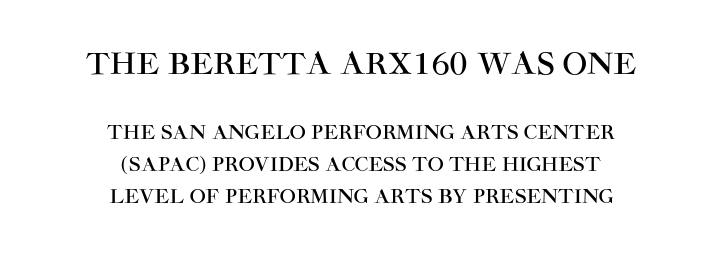
Q: Is the text italic (slanted)? A: No, it is upright.
Q: Is the typeface a serif or a sans-serif typeface? A: Sans-serif.
Q: Is the text underlined? A: No.
Q: How is the paragraph aligned? A: Centered.
Q: Is the spacing between letters normal or unusually wide? A: Normal.
Q: Is the spacing between lines tight, normal or loose? A: Normal.
Q: Which block of text is set in a larger size, the first (top) or the second (bottom)? A: The first (top) one.
Q: Width (condensed, normal, or wide)? A: Normal.
Q: Stroke contrast? A: High.
Q: x-height? A: Large.
Q: Monospaced? A: No.
